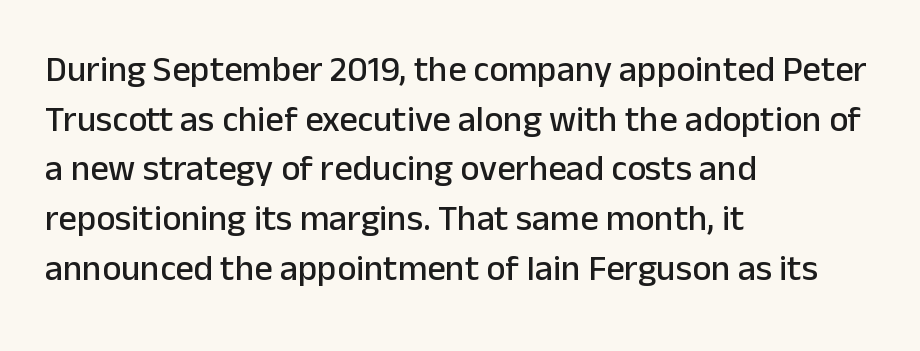
Q: Is the text italic (slanted)? A: No, it is upright.
Q: Is the typeface a serif or a sans-serif typeface? A: Sans-serif.
Q: Is the text underlined? A: No.
Q: How is the paragraph aligned? A: Left-aligned.
Q: Is the spacing between letters normal or unusually wide? A: Normal.
Q: Is the spacing between lines tight, normal or loose? A: Normal.
Q: Width (condensed, normal, or wide)? A: Normal.
Q: Stroke contrast? A: Low.
Q: x-height? A: Medium.
Q: Monospaced? A: No.
